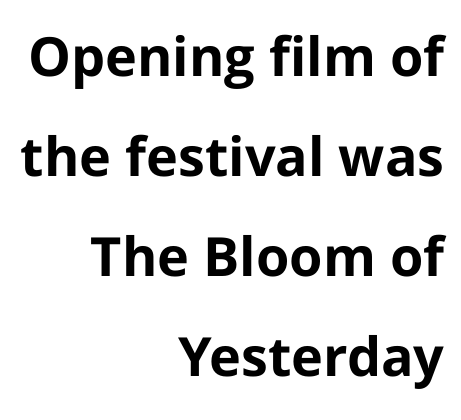
{"serif": "no", "italic": "no", "bold": "yes", "weight": "bold", "width": "normal", "stroke_contrast": "low", "x_height": "medium", "monospaced": "no", "underline": "no", "align": "right", "line_spacing_ratio": 1.85, "letter_spacing": "normal", "letter_spacing_em": 0.0, "glyph_px": 54}
